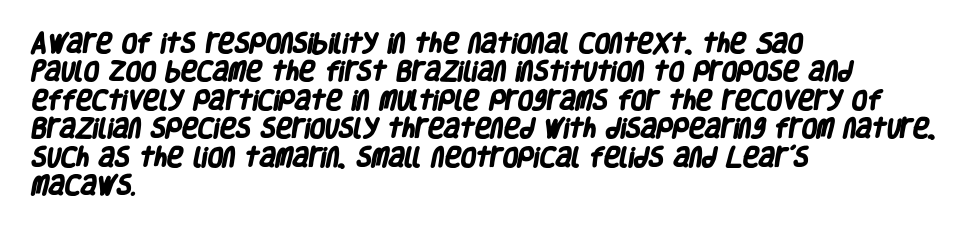
The image shows 22 px bold type; set left-aligned, normal line spacing (1.29x), normal letter spacing, not underlined.
